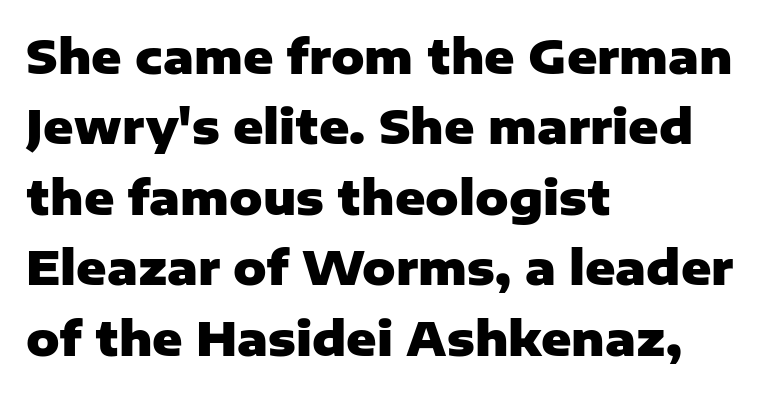
The ragged edge is on the right, which tells us the setting is flush left. I'd describe the lettering as bold — thick and assertive. Is this a fixed-width face? No — the glyphs have proportional, varying widths. Clear beneath every line of the passage. How would I describe the line gaps? Plain and ordinary.
